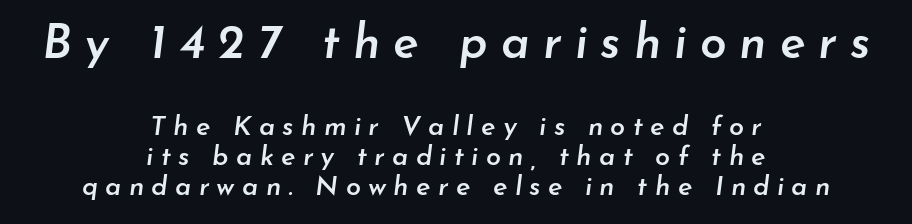
Q: Is the text bold? A: Semi-bold.
Q: Is the text italic (slanted)? A: Yes, it leans right by about 7 degrees.
Q: Is the text underlined? A: No.
Q: How is the paragraph aligned? A: Centered.
Q: Is the spacing between letters normal or unusually wide? A: Unusually wide.
Q: Is the spacing between lines tight, normal or loose? A: Tight.
Q: Which block of text is set in a larger size, the first (top) or the second (bottom)? A: The first (top) one.
Q: Width (condensed, normal, or wide)? A: Normal.
Q: Stroke contrast? A: Low.
Q: x-height? A: Small.
Q: Monospaced? A: No.
